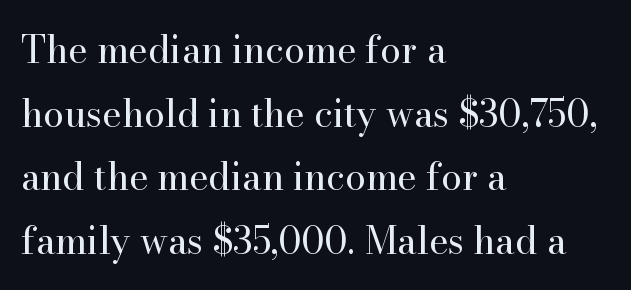
Think of a printed novel: that variable character pitch is what you see here. The lettering holds an erect, upright posture throughout. Clear beneath every line of the passage. What kind of face is this? One with serifs.
